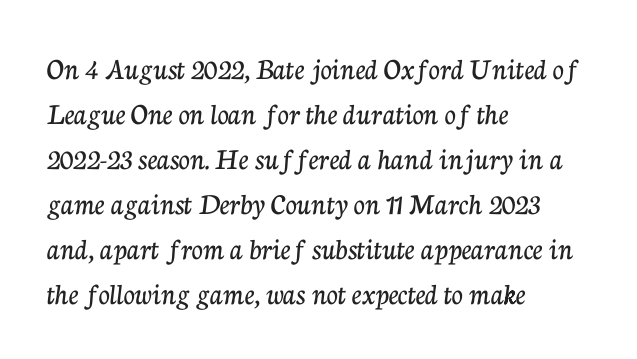
The image shows 31 px serif type; set left-aligned, normal line spacing (1.45x), normal letter spacing, not underlined; low stroke contrast and a medium x-height.
